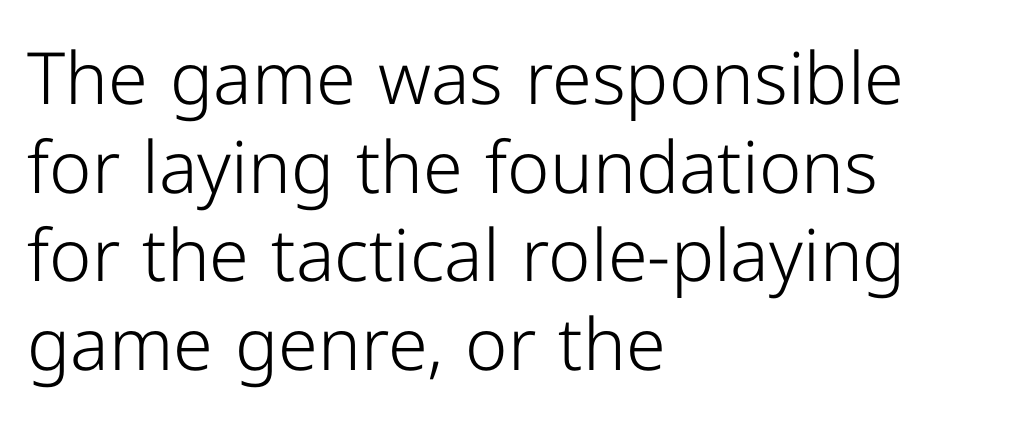
Posture: vertical. This sample is left-justified, so line endings fall wherever the words run out. Stems here are at most as thick as an everyday book face. Character widths vary here, with narrow letters taking less room than wide ones.
